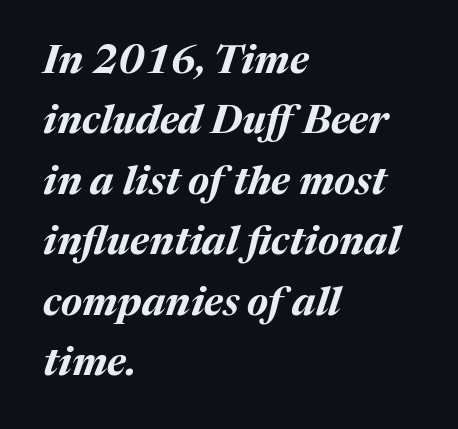
The image shows 40 px bold type, italic (leaning right); set left-aligned, normal line spacing (1.51x), normal letter spacing, not underlined; medium stroke contrast and a medium x-height.
